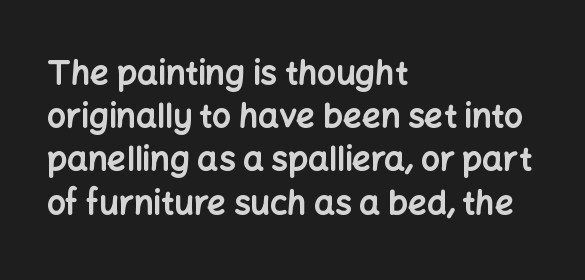
Q: Is the text bold? A: Yes.
Q: Is the text italic (slanted)? A: No, it is upright.
Q: Is the typeface a serif or a sans-serif typeface? A: Sans-serif.
Q: Is the text underlined? A: No.
Q: How is the paragraph aligned? A: Left-aligned.
Q: Is the spacing between letters normal or unusually wide? A: Normal.
Q: Is the spacing between lines tight, normal or loose? A: Normal.
Q: Width (condensed, normal, or wide)? A: Normal.
Q: Stroke contrast? A: Low.
Q: x-height? A: Medium.
Q: Monospaced? A: No.
